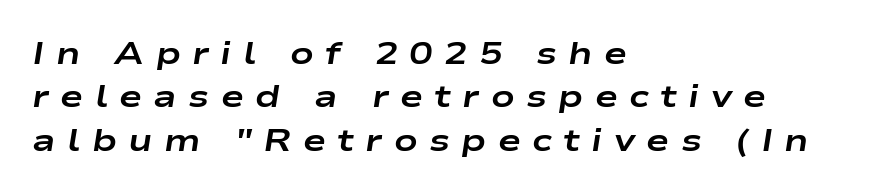
{"italic": "yes", "lean": "right", "slant_degrees": 9, "bold": "yes", "weight": "bold", "width": "wide", "stroke_contrast": "low", "x_height": "medium", "monospaced": "no", "underline": "no", "align": "left", "line_spacing": "normal", "line_spacing_ratio": 1.4, "letter_spacing": "wide", "letter_spacing_em": 0.37, "glyph_px": 31}
